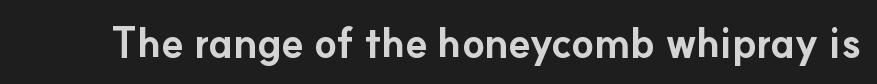
Each row of text sits above clean, open space. Quick note: not italic, upright. A typesetter would call this proportional, since set widths differ per character. This sample uses a sans-serif face.
